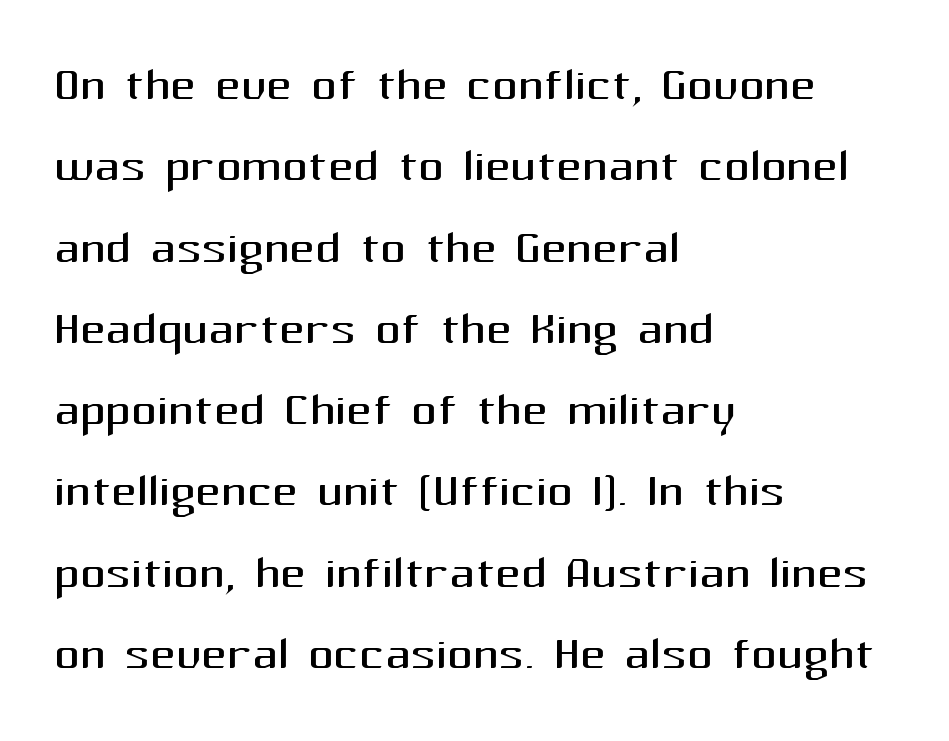
{"serif": "no", "italic": "no", "bold": "no", "weight": "regular", "width": "normal", "stroke_contrast": "medium", "x_height": "medium", "monospaced": "no", "underline": "no", "align": "left", "line_spacing": "normal", "line_spacing_ratio": 1.29, "letter_spacing": "normal", "letter_spacing_em": 0.0, "glyph_px": 63}
